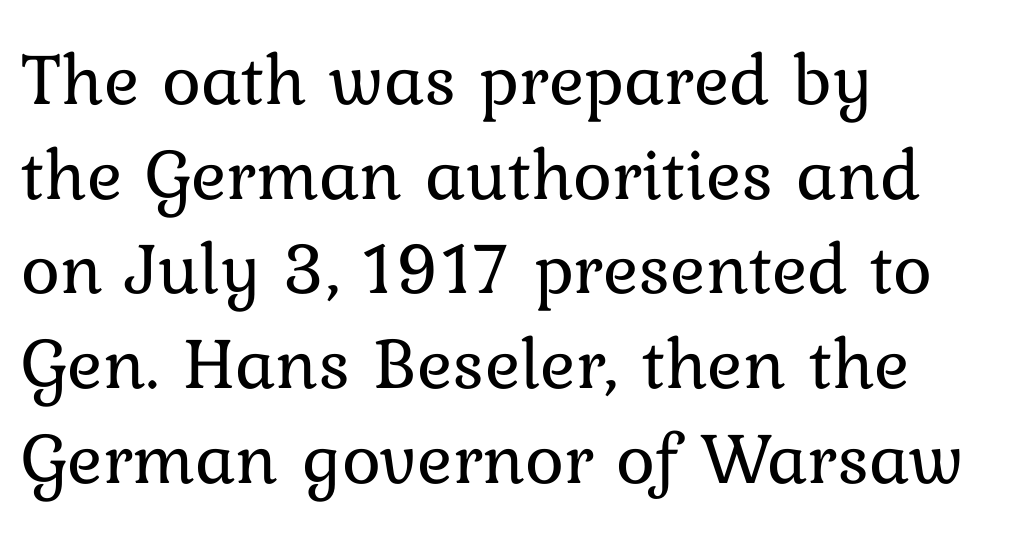
Q: Is the text bold? A: No.
Q: Is the text italic (slanted)? A: No, it is upright.
Q: Is the text underlined? A: No.
Q: How is the paragraph aligned? A: Left-aligned.
Q: Is the spacing between letters normal or unusually wide? A: Normal.
Q: Is the spacing between lines tight, normal or loose? A: Normal.
Q: Width (condensed, normal, or wide)? A: Normal.
Q: Stroke contrast? A: Low.
Q: x-height? A: Medium.
Q: Monospaced? A: No.
